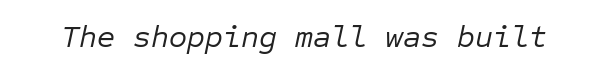
The image shows 31 px regular-weight type, italic (leaning right), monospaced; set normal letter spacing, not underlined; low stroke contrast and a medium x-height.
